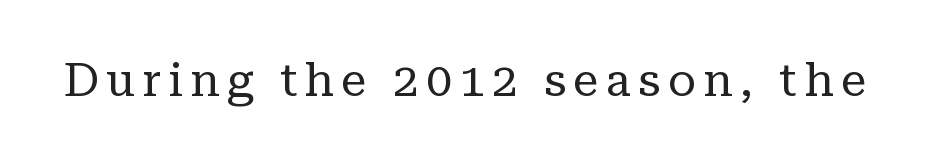
This is not heavy type; no bold has been used. The letters carry serifs — small finishing strokes at the ends of their stems. Character widths vary here, with narrow letters taking less room than wide ones. When letters stand straight like this, we call the style roman or upright.
